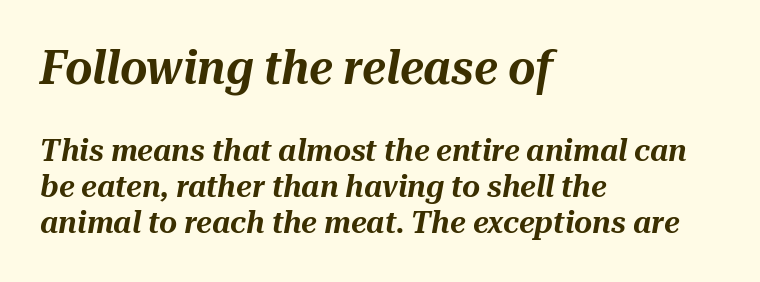
This is oblique type, the kind used for emphasis or titles. Decoration check: the copy has no underline. Which margin do the lines hug? The left one — the right edge is uneven. You could not count columns in this text — the font is proportionally spaced.
